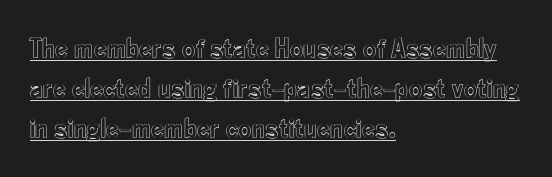
The image shows 29 px condensed type, upright; set left-aligned, normal line spacing (1.38x), normal letter spacing, underlined; a small x-height.
